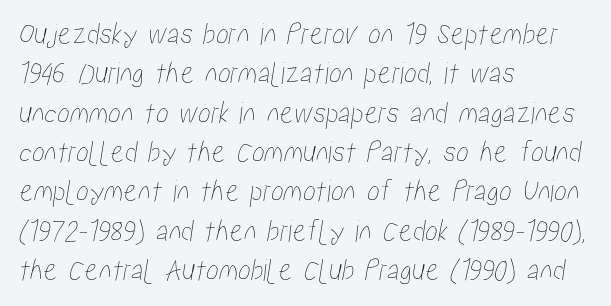
Q: Is the text underlined? A: No.
Q: How is the paragraph aligned? A: Left-aligned.
Q: Is the spacing between letters normal or unusually wide? A: Normal.
Q: Width (condensed, normal, or wide)? A: Condensed.
Q: Stroke contrast? A: Low.
Q: x-height? A: Medium.
Q: Monospaced? A: No.
